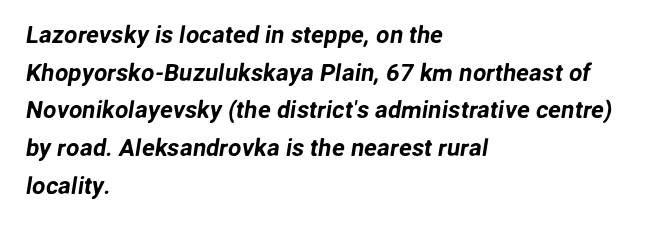
Q: Is the text underlined? A: No.
Q: How is the paragraph aligned? A: Left-aligned.
Q: Is the spacing between letters normal or unusually wide? A: Normal.
Q: Is the spacing between lines tight, normal or loose? A: Normal.
